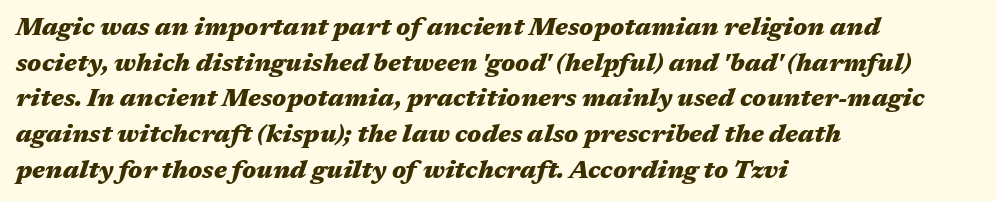
Characters follow at the spacing the type designer built in. Each line starts at the same left margin while the right side varies. Successive baselines arrive at the customary interval. The space beneath each line is pristine and unruled. The glyphs have the mass of a bold cut.
